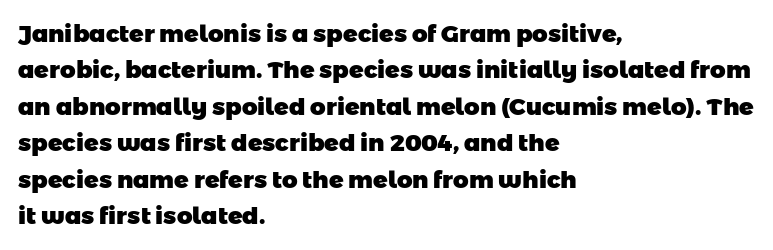
Q: Is the text bold? A: Yes.
Q: Is the text underlined? A: No.
Q: How is the paragraph aligned? A: Left-aligned.
Q: Is the spacing between letters normal or unusually wide? A: Normal.
Q: Is the spacing between lines tight, normal or loose? A: Normal.
